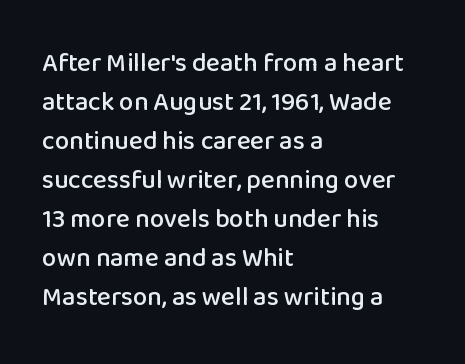
The compositor pushed each line to the left boundary. Every stem runs plumb, perpendicular to the baseline. This sample keeps an unexceptional amount of space between lines. Here the glyphs are tracked normally, forming tight word shapes. Descender tails drop into unmarked territory.
